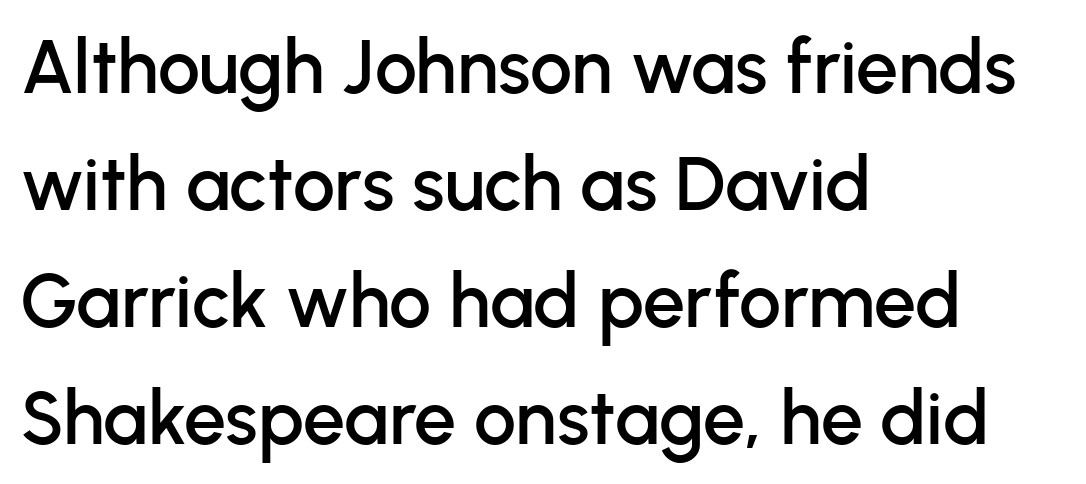
{"serif": "no", "italic": "no", "width": "normal", "stroke_contrast": "low", "x_height": "medium", "monospaced": "no", "underline": "no", "align": "left", "line_spacing": "normal", "line_spacing_ratio": 1.56, "letter_spacing": "normal", "letter_spacing_em": 0.0, "glyph_px": 75}
